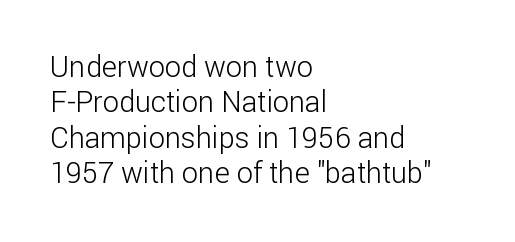
The rag falls on the right side of this text block. The passage shown is typeset with a sans-serif family. Do the letters lean? They stand straight. The gap between lines stays unmarked. Is this a fixed-width face? No — the glyphs have proportional, varying widths.
